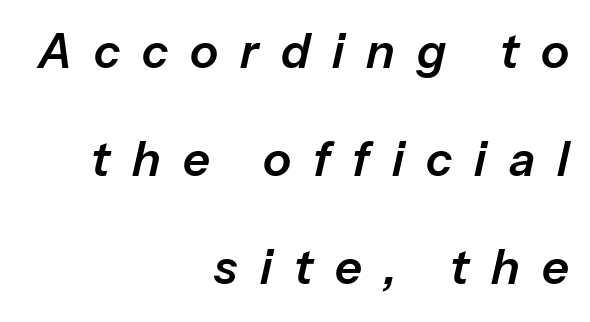
{"italic": "yes", "lean": "right", "slant_degrees": 13, "width": "normal", "stroke_contrast": "low", "x_height": "medium", "monospaced": "no", "underline": "no", "align": "right", "line_spacing": "loose", "line_spacing_ratio": 2.3, "letter_spacing": "wide", "letter_spacing_em": 0.47, "glyph_px": 47}
